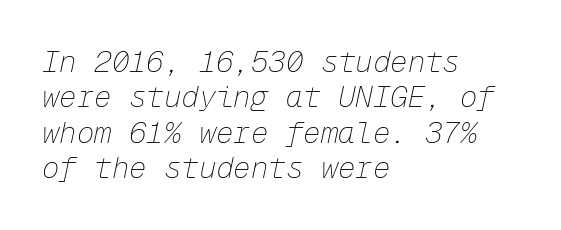
{"italic": "yes", "lean": "right", "slant_degrees": 12, "bold": "no", "weight": "thin", "width": "normal", "stroke_contrast": "low", "x_height": "medium", "monospaced": "yes", "underline": "no", "align": "left", "line_spacing_ratio": 1.22, "letter_spacing": "normal", "letter_spacing_em": 0.0, "glyph_px": 29}
